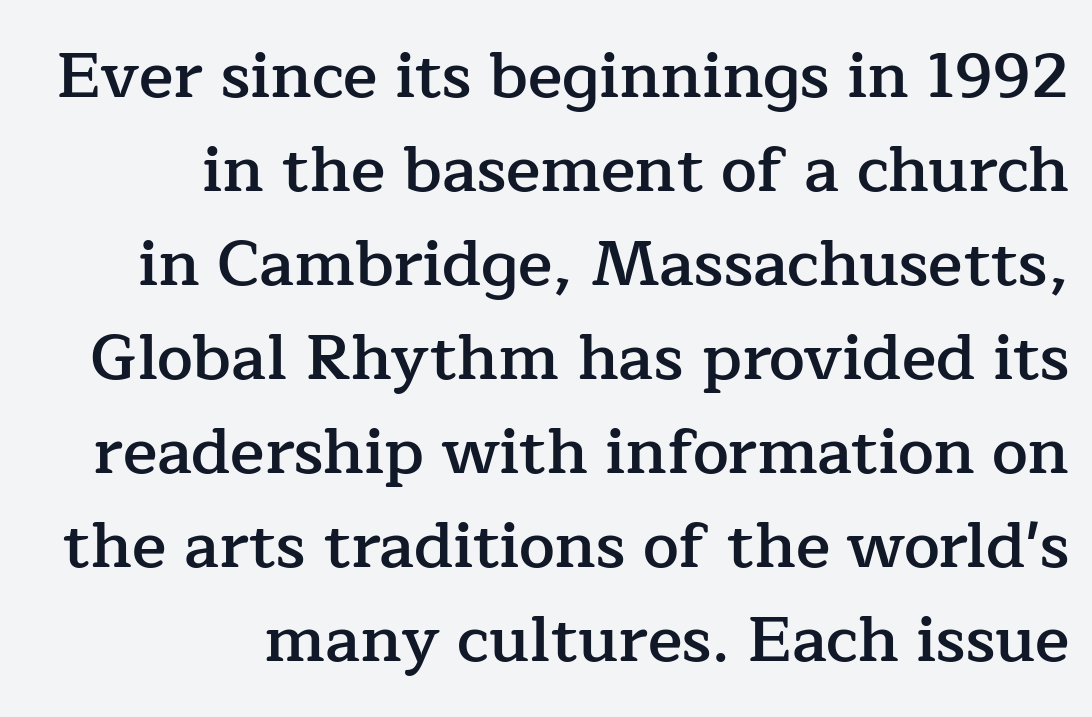
{"serif": "yes", "italic": "no", "bold": "semi", "weight": "semibold", "width": "normal", "stroke_contrast": "low", "x_height": "medium", "monospaced": "no", "underline": "no", "align": "right", "line_spacing": "normal", "line_spacing_ratio": 1.47, "letter_spacing": "normal", "letter_spacing_em": 0.0, "glyph_px": 64}
